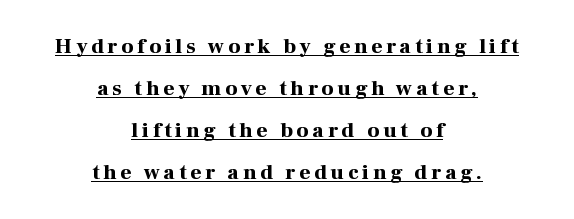
Nope, not italic — everything's standing straight. These lines stack symmetrically, like a column narrowing and widening about its center. Vertically, the passage feels expansive, rows floating well apart. A continuous stroke trails under the words, as in a hyperlink. The face used here has the dense, thick strokes of a bold.
